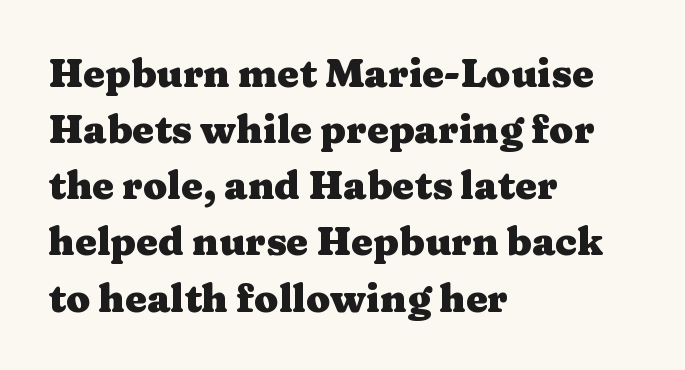
The image shows 39 px heavy, wide serif type, upright; set left-aligned, normal line spacing (1.44x), normal letter spacing, not underlined; medium stroke contrast and a medium x-height.
